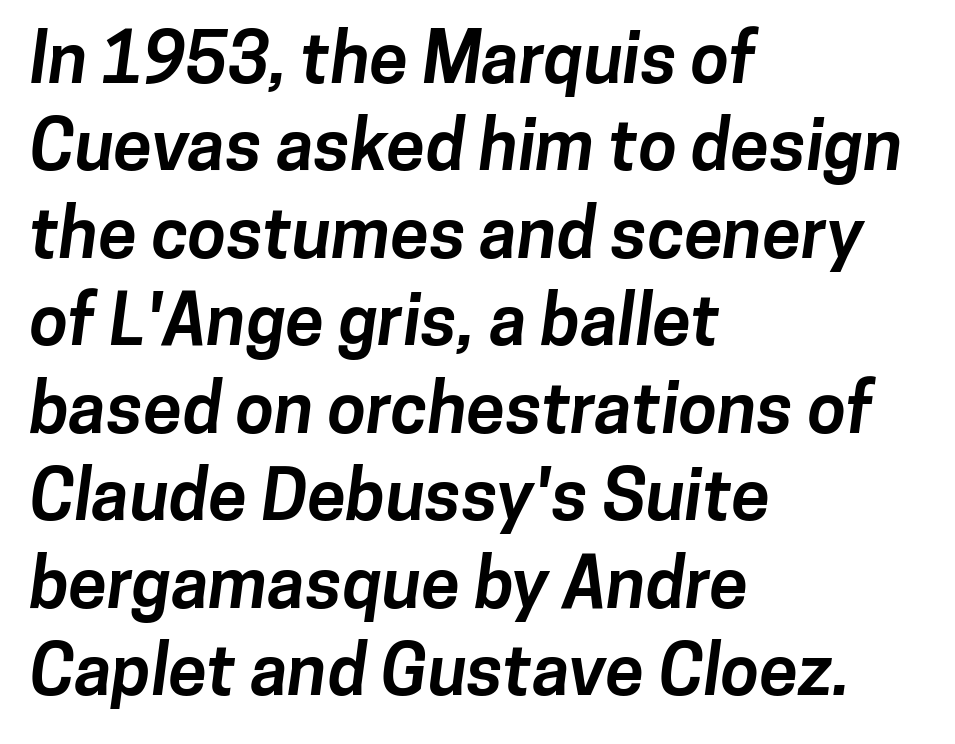
The specimen omits any rule beneath the text block's lines. The rendering shows plain stroke endings on the letterforms — a sans-serif design. How are the letters spaced? Ordinarily, with no added tracking. Honestly, the row spacing looks completely unremarkable.
